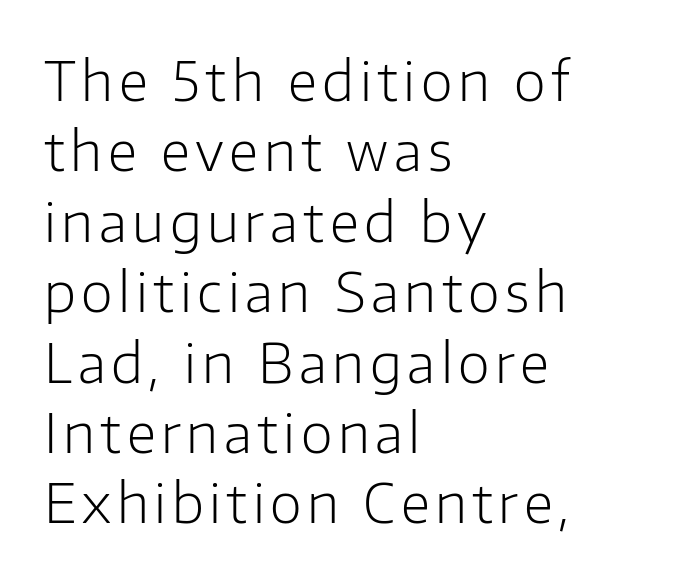
Weight class: somewhere from thin through regular. The space between consecutive lines is moderate. These lines were composed using upright roman letters. Descenders are the only things crossing below the line. Is this a sans? Yes — the strokes have no serifs. Here the designer chose a conventional face with non-uniform glyph widths.
